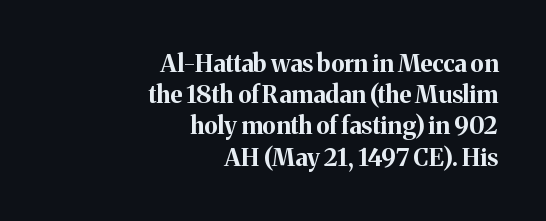
{"italic": "no", "bold": "yes", "underline": "no", "align": "right", "line_spacing": "normal", "line_spacing_ratio": 1.3, "letter_spacing": "normal", "letter_spacing_em": 0.0, "glyph_px": 24}
